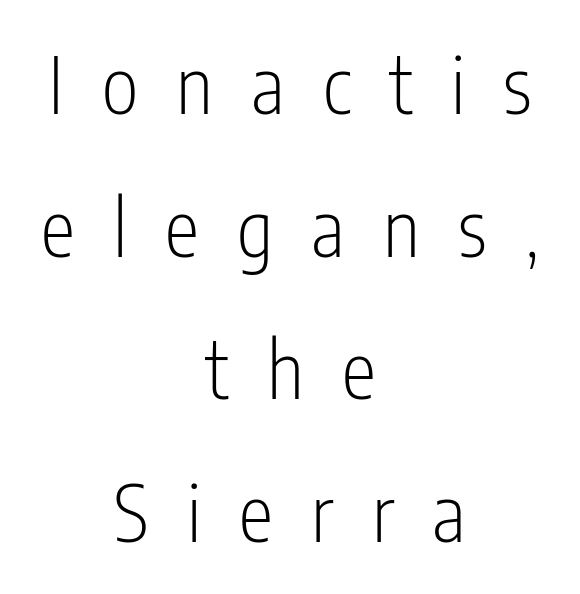
The image shows 78 px light, condensed sans-serif type, upright; set centered, line spacing 1.83x, unusually wide letter spacing (+0.49 em), not underlined; low stroke contrast and a medium x-height.
